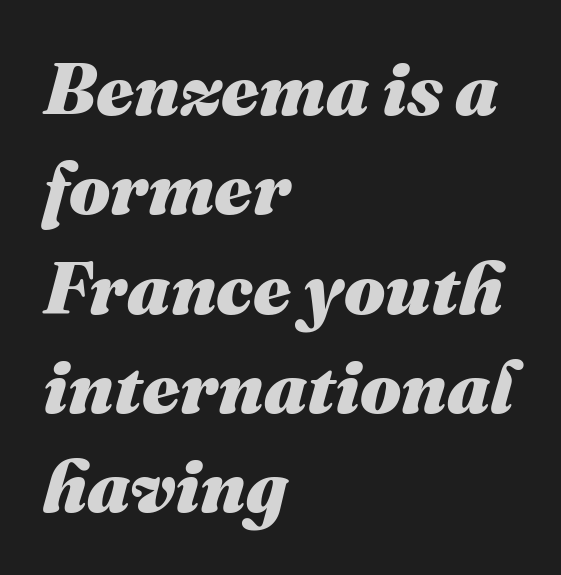
{"italic": "yes", "lean": "right", "slant_degrees": 16, "bold": "yes", "weight": "heavy", "width": "normal", "stroke_contrast": "medium", "x_height": "medium", "monospaced": "no", "underline": "no", "align": "left", "line_spacing": "normal", "line_spacing_ratio": 1.36, "letter_spacing": "normal", "letter_spacing_em": 0.0, "glyph_px": 73}
